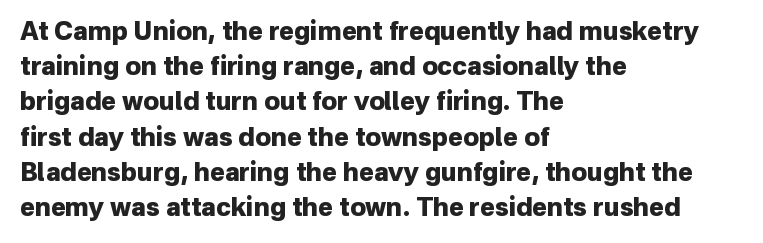
The image shows 25 px bold type, upright; set left-aligned, normal line spacing (1.41x), normal letter spacing, not underlined.
